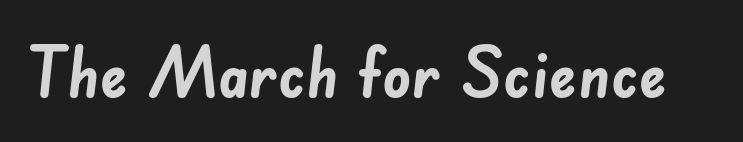
The image shows 70 px semibold sans-serif type; set normal letter spacing, not underlined; low stroke contrast and a small x-height.
